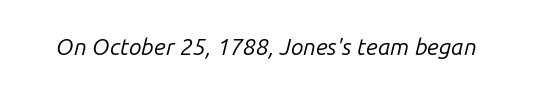
Q: Is the text bold? A: No.
Q: Is the text italic (slanted)? A: Yes, it leans right by about 14 degrees.
Q: Is the text underlined? A: No.
Q: Is the spacing between letters normal or unusually wide? A: Normal.
